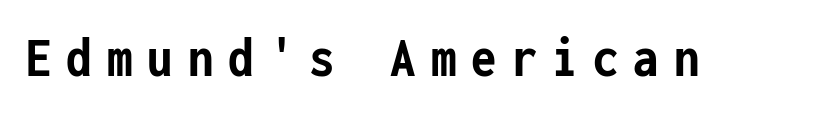
Q: Is the text bold? A: Yes.
Q: Is the text italic (slanted)? A: No, it is upright.
Q: Is the typeface a serif or a sans-serif typeface? A: Sans-serif.
Q: Is the text underlined? A: No.
Q: Is the spacing between letters normal or unusually wide? A: Unusually wide.
Q: Width (condensed, normal, or wide)? A: Condensed.
Q: Stroke contrast? A: Low.
Q: x-height? A: Medium.
Q: Monospaced? A: Yes.
